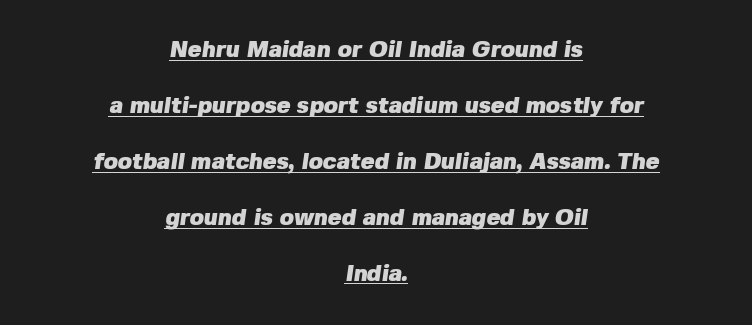
Q: Is the text bold? A: Yes.
Q: Is the text underlined? A: Yes.
Q: How is the paragraph aligned? A: Centered.
Q: Is the spacing between letters normal or unusually wide? A: Normal.
Q: Is the spacing between lines tight, normal or loose? A: Loose.
